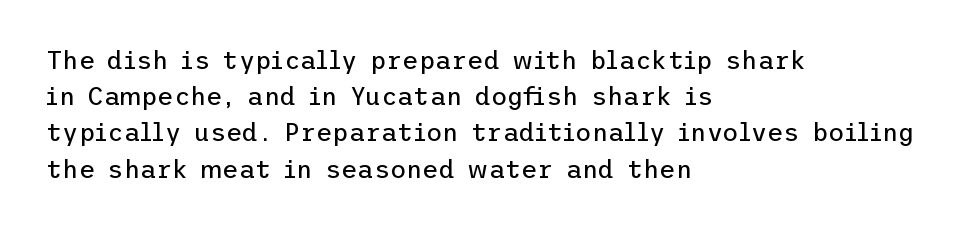
The image shows 25 px text type, upright; set left-aligned, normal line spacing (1.45x), normal letter spacing, not underlined.
